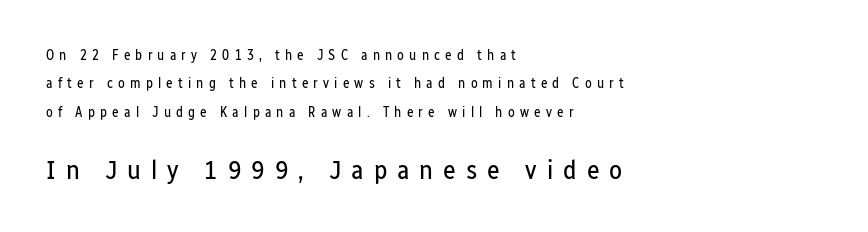
The image shows 27 px text type, upright; set left-aligned, loose line spacing (2.03x), unusually wide letter spacing (+0.37 em), not underlined; the second (bottom) block is 1.93x larger.
